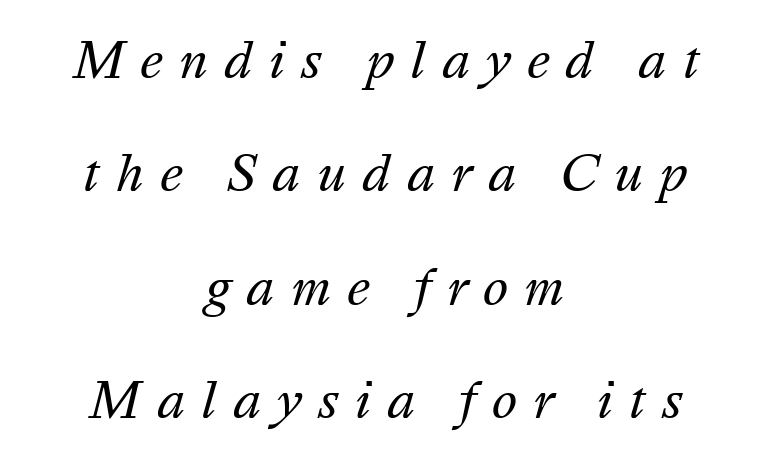
Q: Is the text bold? A: No.
Q: Is the text italic (slanted)? A: Yes, it leans right by about 16 degrees.
Q: Is the text underlined? A: No.
Q: How is the paragraph aligned? A: Centered.
Q: Is the spacing between letters normal or unusually wide? A: Unusually wide.
Q: Is the spacing between lines tight, normal or loose? A: Loose.
Q: Width (condensed, normal, or wide)? A: Normal.
Q: Stroke contrast? A: Medium.
Q: x-height? A: Medium.
Q: Monospaced? A: No.
